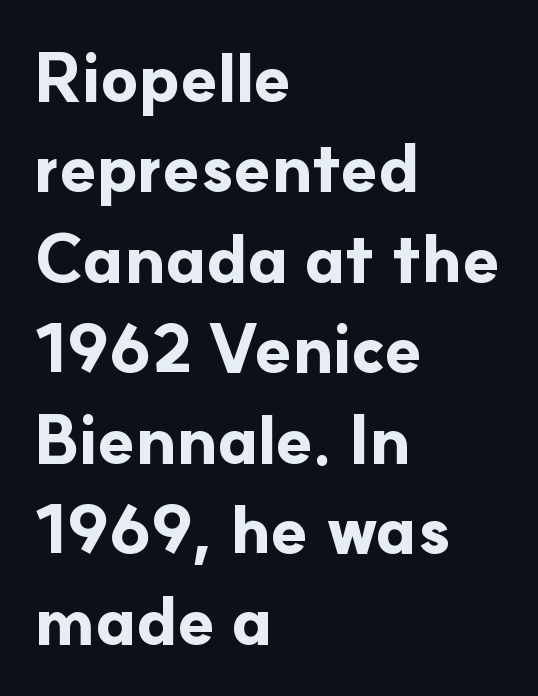
The image shows 67 px bold sans-serif type, upright; set left-aligned, normal line spacing (1.35x), normal letter spacing, not underlined; low stroke contrast and a small x-height.
